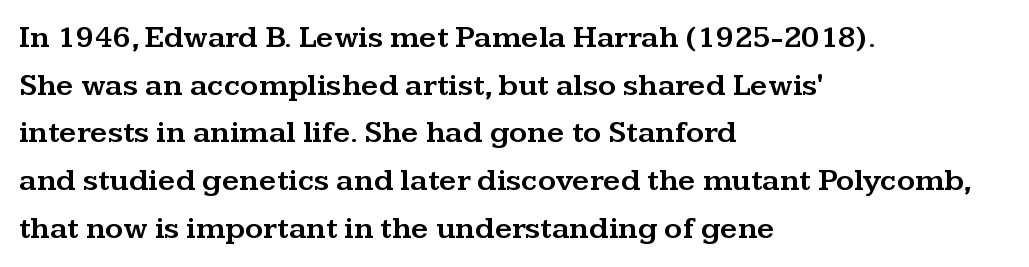
Q: Is the text italic (slanted)? A: No, it is upright.
Q: Is the typeface a serif or a sans-serif typeface? A: Serif.
Q: Is the text underlined? A: No.
Q: How is the paragraph aligned? A: Left-aligned.
Q: Is the spacing between letters normal or unusually wide? A: Normal.
Q: Is the spacing between lines tight, normal or loose? A: Normal.
Q: Width (condensed, normal, or wide)? A: Wide.
Q: Stroke contrast? A: Medium.
Q: x-height? A: Medium.
Q: Monospaced? A: No.
